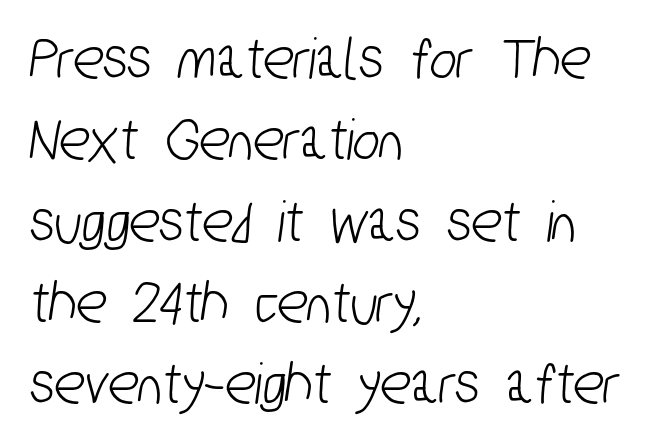
The image shows 63 px condensed sans-serif type; set left-aligned, normal line spacing (1.29x), normal letter spacing, not underlined; low stroke contrast and a medium x-height.
